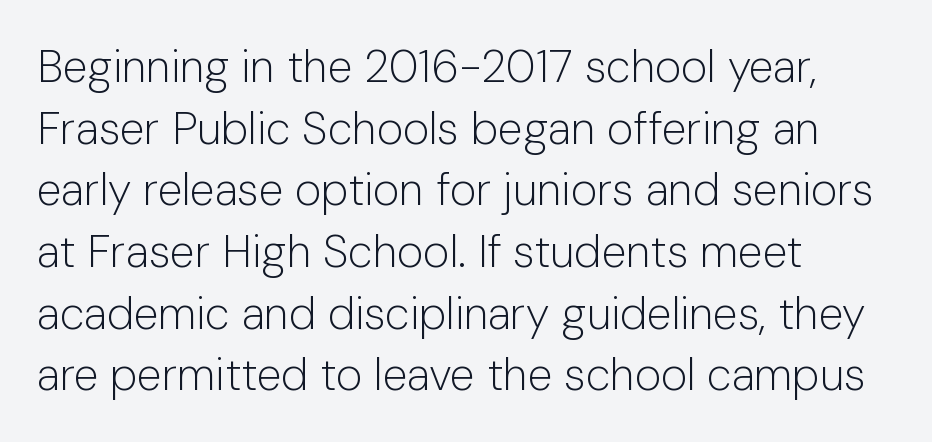
The image shows 45 px light sans-serif type, upright; set left-aligned, normal line spacing (1.37x), normal letter spacing, not underlined; low stroke contrast and a medium x-height.
